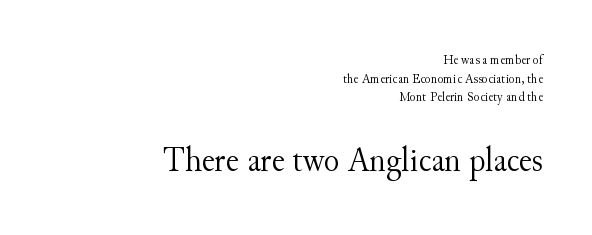
Q: Is the text bold? A: No.
Q: Is the text italic (slanted)? A: No, it is upright.
Q: Is the typeface a serif or a sans-serif typeface? A: Serif.
Q: Is the text underlined? A: No.
Q: How is the paragraph aligned? A: Right-aligned.
Q: Is the spacing between letters normal or unusually wide? A: Normal.
Q: Is the spacing between lines tight, normal or loose? A: Normal.
Q: Which block of text is set in a larger size, the first (top) or the second (bottom)? A: The second (bottom) one.
Q: Width (condensed, normal, or wide)? A: Normal.
Q: Stroke contrast? A: Medium.
Q: x-height? A: Small.
Q: Monospaced? A: No.
